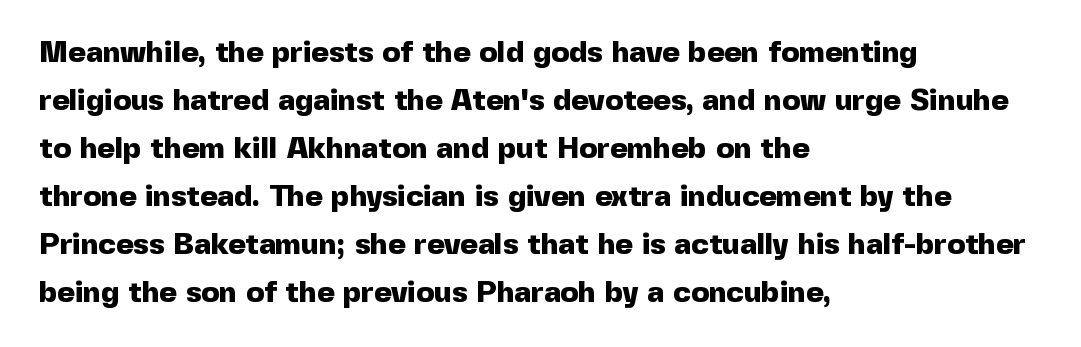
{"serif": "no", "italic": "no", "bold": "yes", "weight": "heavy", "width": "normal", "x_height": "medium", "monospaced": "no", "underline": "no", "align": "left", "line_spacing": "normal", "line_spacing_ratio": 1.6, "letter_spacing": "normal", "letter_spacing_em": 0.0, "glyph_px": 30}
